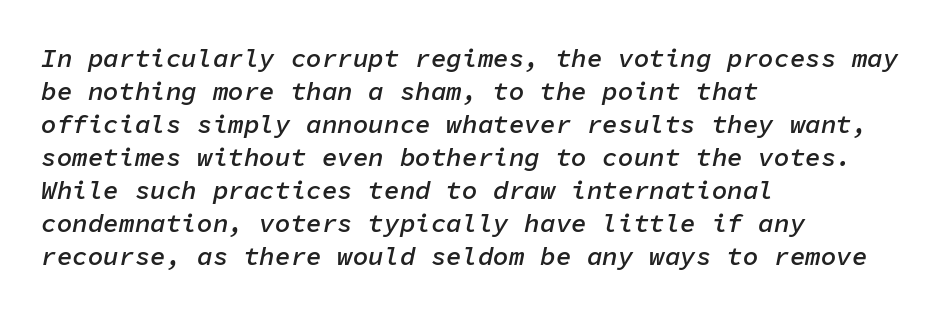
{"italic": "yes", "lean": "right", "slant_degrees": 11, "bold": "semi", "underline": "no", "align": "left", "line_spacing": "normal", "line_spacing_ratio": 1.27, "letter_spacing": "normal", "letter_spacing_em": 0.0, "glyph_px": 26}
